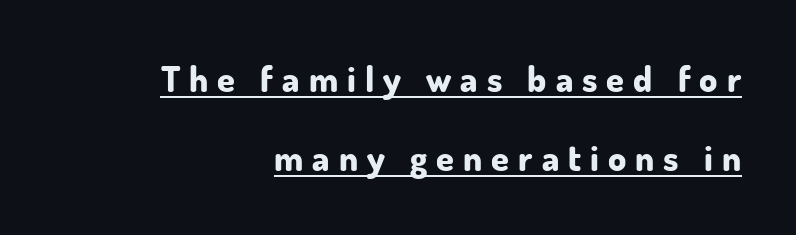
The rag falls on the left side of this text block. Spacing verdict: proportional, widths tailored to each character. In terms of letterform style, serifs are entirely absent. The rendering uses a bold face; every stroke is thick and dark. The passage shown stacks its lines with a broad gap. Notice how a bar underscores the lettering throughout.
